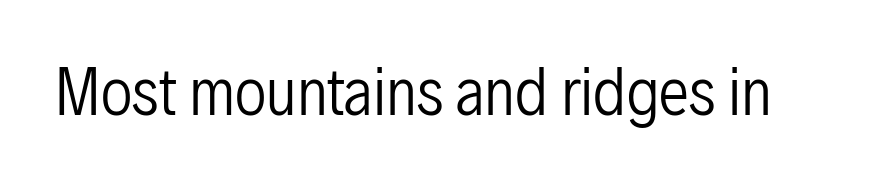
{"serif": "no", "italic": "no", "bold": "no", "weight": "regular", "width": "condensed", "stroke_contrast": "low", "x_height": "medium", "monospaced": "no", "underline": "no", "letter_spacing": "normal", "letter_spacing_em": 0.0, "glyph_px": 61}
